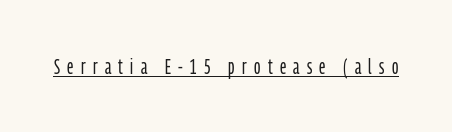
{"italic": "no", "bold": "no", "underline": "yes", "letter_spacing": "wide", "letter_spacing_em": 0.35, "glyph_px": 21}
